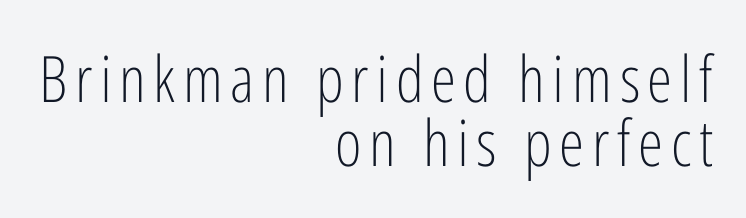
Q: Is the text bold? A: No.
Q: Is the text italic (slanted)? A: No, it is upright.
Q: Is the typeface a serif or a sans-serif typeface? A: Sans-serif.
Q: Is the text underlined? A: No.
Q: How is the paragraph aligned? A: Right-aligned.
Q: Is the spacing between lines tight, normal or loose? A: Tight.
Q: Width (condensed, normal, or wide)? A: Condensed.
Q: Stroke contrast? A: Low.
Q: x-height? A: Medium.
Q: Monospaced? A: No.
